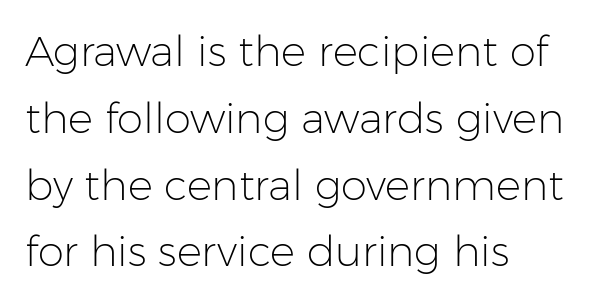
{"serif": "no", "italic": "no", "bold": "no", "weight": "light", "width": "normal", "stroke_contrast": "low", "x_height": "medium", "monospaced": "no", "underline": "no", "align": "left", "line_spacing": "normal", "line_spacing_ratio": 1.59, "letter_spacing": "normal", "letter_spacing_em": 0.0, "glyph_px": 42}
